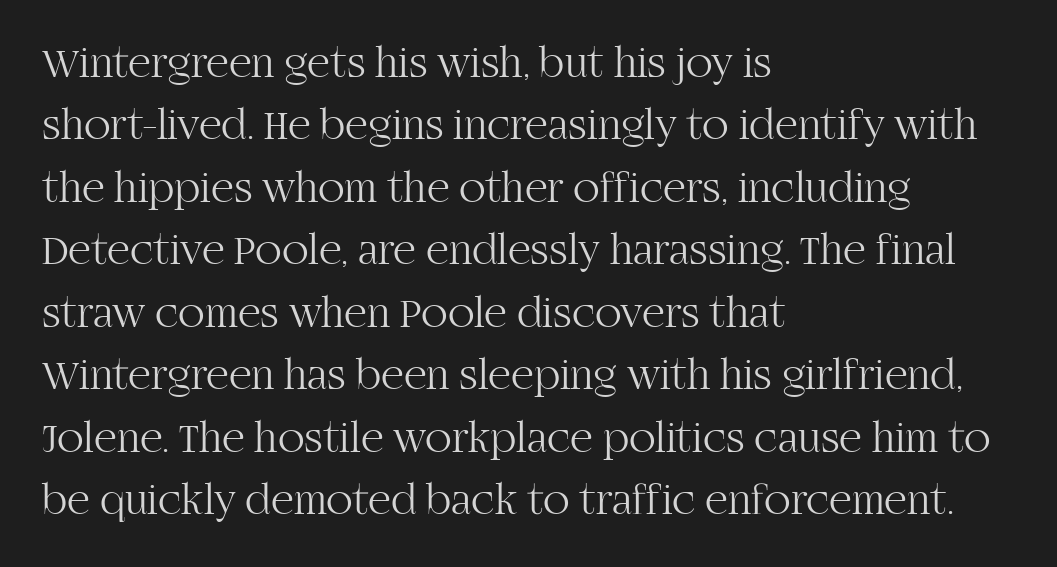
The image shows 44 px light serif type, upright; set left-aligned, normal line spacing (1.42x), normal letter spacing, not underlined; high stroke contrast and a large x-height.
